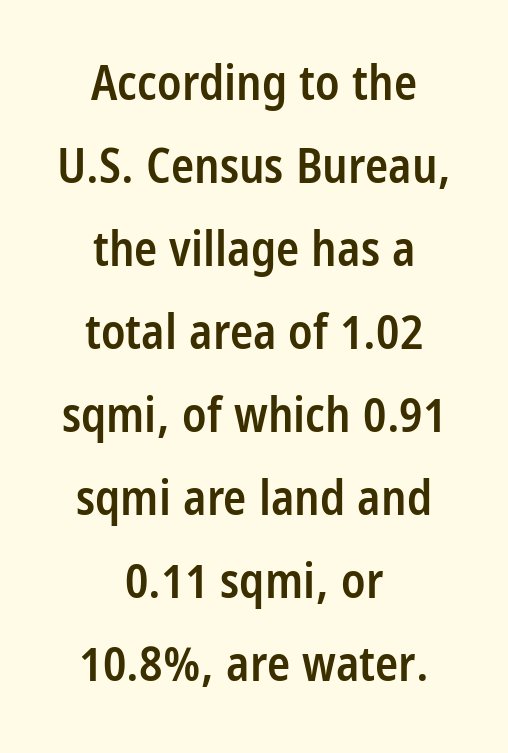
Centered paragraph, ragged on both sides. Tracking here is standard; glyphs follow each other at the usual distance. You could not count columns in this text — the font is proportionally spaced. The space directly below the letters is spotless.
